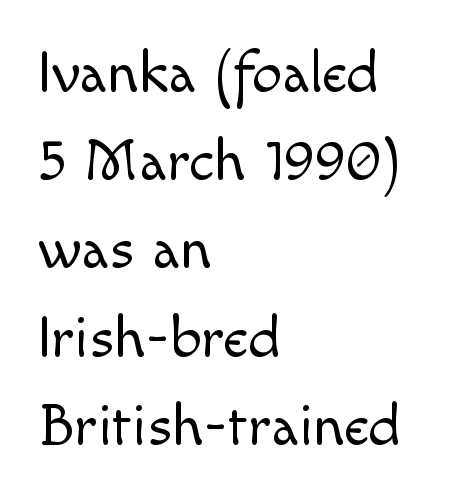
Q: Is the text bold? A: No.
Q: Is the text italic (slanted)? A: No, it is upright.
Q: Is the typeface a serif or a sans-serif typeface? A: Sans-serif.
Q: Is the text underlined? A: No.
Q: How is the paragraph aligned? A: Left-aligned.
Q: Is the spacing between letters normal or unusually wide? A: Normal.
Q: Is the spacing between lines tight, normal or loose? A: Normal.
Q: Width (condensed, normal, or wide)? A: Normal.
Q: x-height? A: Small.
Q: Monospaced? A: No.
